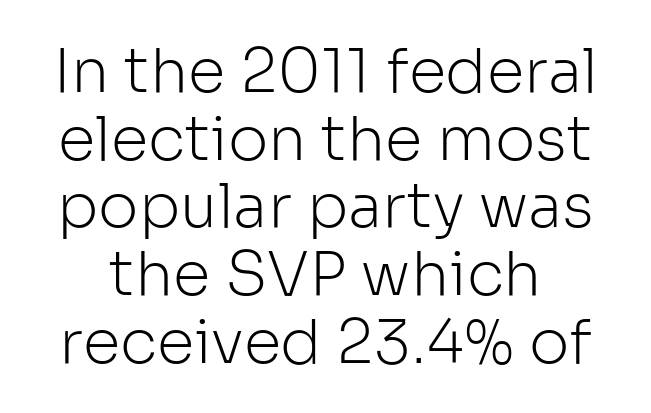
Q: Is the text bold? A: No.
Q: Is the text italic (slanted)? A: No, it is upright.
Q: Is the typeface a serif or a sans-serif typeface? A: Sans-serif.
Q: Is the text underlined? A: No.
Q: Is the spacing between letters normal or unusually wide? A: Normal.
Q: Is the spacing between lines tight, normal or loose? A: Tight.
Q: Width (condensed, normal, or wide)? A: Normal.
Q: Stroke contrast? A: Low.
Q: x-height? A: Medium.
Q: Monospaced? A: No.
